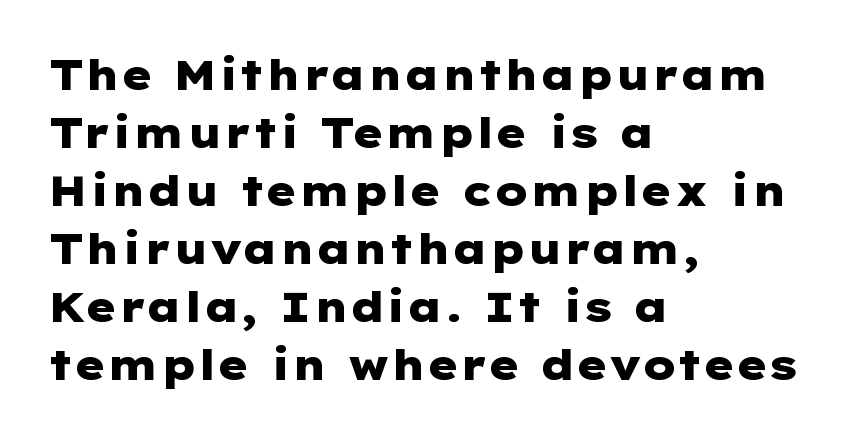
{"serif": "no", "italic": "no", "bold": "yes", "weight": "heavy", "width": "wide", "stroke_contrast": "low", "x_height": "medium", "underline": "no", "align": "left", "line_spacing": "normal", "line_spacing_ratio": 1.38, "letter_spacing": "normal", "letter_spacing_em": 0.0, "glyph_px": 42}
